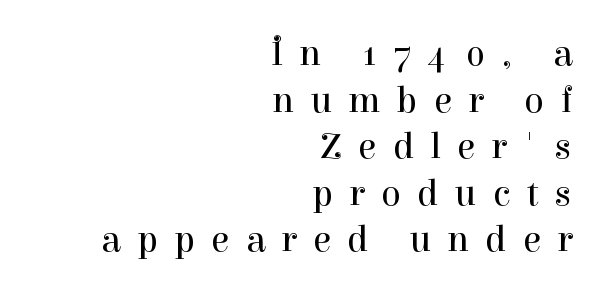
{"serif": "yes", "italic": "no", "bold": "no", "weight": "regular", "width": "normal", "stroke_contrast": "high", "x_height": "medium", "monospaced": "no", "underline": "no", "align": "right", "line_spacing": "normal", "line_spacing_ratio": 1.26, "letter_spacing": "wide", "letter_spacing_em": 0.44, "glyph_px": 37}
